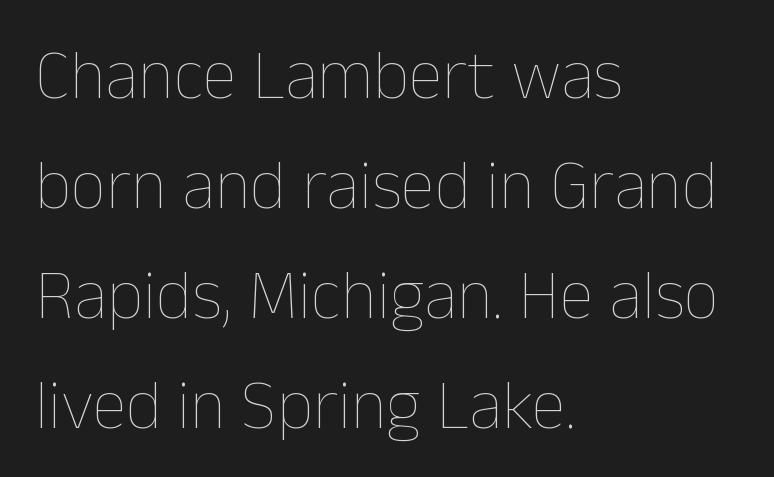
The image shows 70 px thin type, upright; set left-aligned, normal line spacing (1.57x), normal letter spacing, not underlined; low stroke contrast and a medium x-height.
